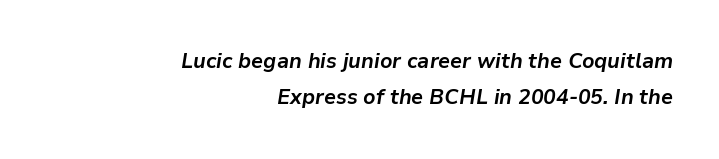
The image shows 21 px bold type, italic (leaning right); set right-aligned, line spacing 1.72x, normal letter spacing, not underlined.
